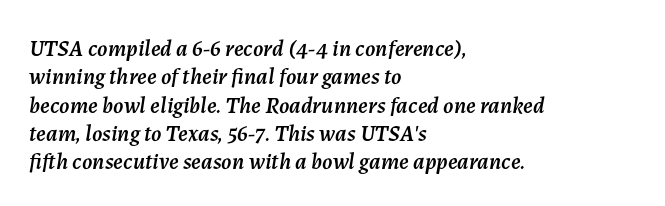
Q: Is the text italic (slanted)? A: Yes, it leans right by about 7 degrees.
Q: Is the text underlined? A: No.
Q: How is the paragraph aligned? A: Left-aligned.
Q: Is the spacing between letters normal or unusually wide? A: Normal.
